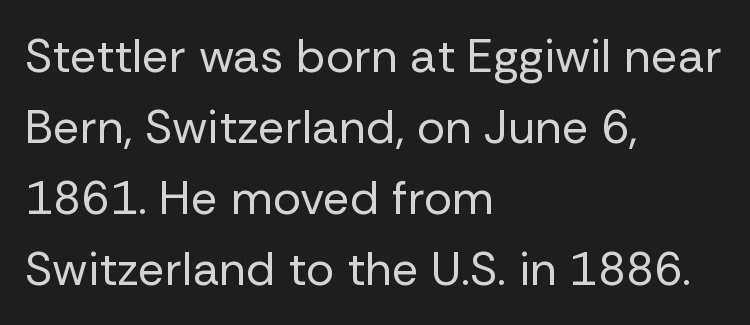
{"serif": "no", "italic": "no", "bold": "no", "weight": "regular", "width": "normal", "stroke_contrast": "low", "x_height": "medium", "monospaced": "no", "underline": "no", "align": "left", "line_spacing": "normal", "line_spacing_ratio": 1.51, "letter_spacing": "normal", "letter_spacing_em": 0.0, "glyph_px": 47}
